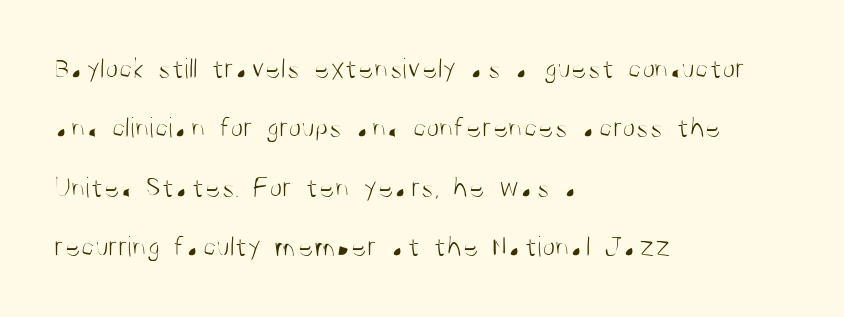
Honestly, the rows look like they've been pulled way apart. Is there any slant? The stems are plumb. Leftover space on each line is placed entirely after the last word. The line texture is even and compact thanks to regular tracking. Are there feet on the stems? There aren't — it's a sans. Descenders hang freely into open space.
